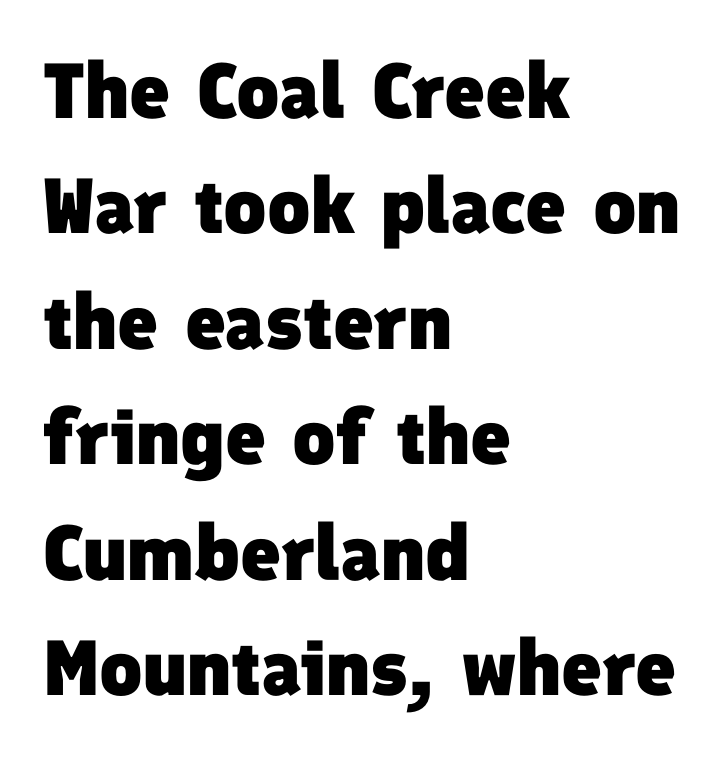
{"serif": "no", "bold": "yes", "weight": "heavy", "width": "normal", "stroke_contrast": "low", "x_height": "medium", "monospaced": "no", "underline": "no", "align": "left", "line_spacing": "normal", "line_spacing_ratio": 1.48, "letter_spacing": "normal", "letter_spacing_em": 0.0, "glyph_px": 78}
